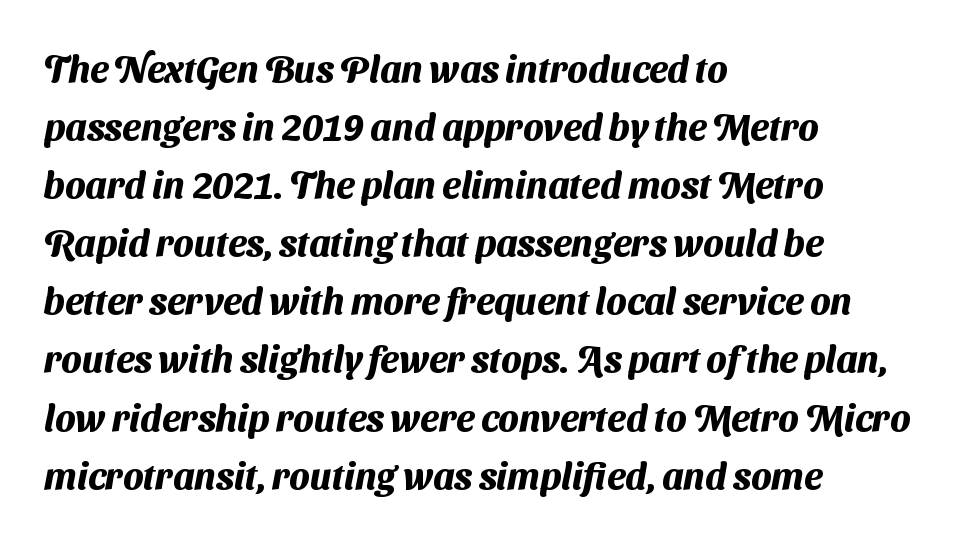
Q: Is the text bold? A: Yes.
Q: Is the typeface a serif or a sans-serif typeface? A: Sans-serif.
Q: Is the text underlined? A: No.
Q: How is the paragraph aligned? A: Left-aligned.
Q: Is the spacing between letters normal or unusually wide? A: Normal.
Q: Is the spacing between lines tight, normal or loose? A: Normal.
Q: Width (condensed, normal, or wide)? A: Normal.
Q: Stroke contrast? A: Medium.
Q: x-height? A: Medium.
Q: Monospaced? A: No.
